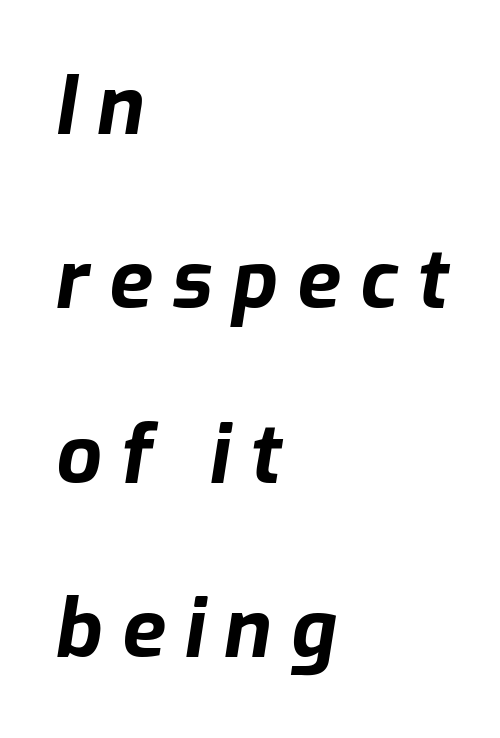
The image shows 80 px bold type, italic (leaning right); set left-aligned, loose line spacing (2.18x), unusually wide letter spacing (+0.24 em), not underlined; low stroke contrast and a medium x-height.
